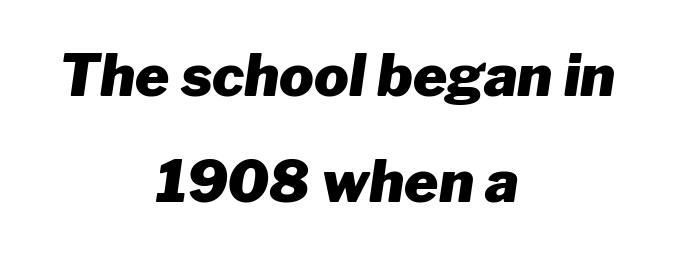
Here the glyphs are tracked normally, forming tight word shapes. Looks like regular typesetting: each glyph gets only the width it needs. The space directly below the letters is spotless. In terms of posture, this sample is oblique. Notice how thick the strokes are: this is what a full bold looks like. Which margin do the lines hug? Neither — every line sits in the middle.
